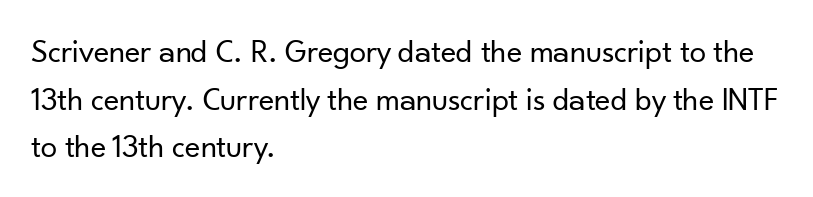
Q: Is the text bold? A: No.
Q: Is the text italic (slanted)? A: No, it is upright.
Q: Is the typeface a serif or a sans-serif typeface? A: Sans-serif.
Q: Is the text underlined? A: No.
Q: How is the paragraph aligned? A: Left-aligned.
Q: Is the spacing between letters normal or unusually wide? A: Normal.
Q: Is the spacing between lines tight, normal or loose? A: Normal.
Q: Width (condensed, normal, or wide)? A: Normal.
Q: Stroke contrast? A: Low.
Q: x-height? A: Small.
Q: Monospaced? A: No.
